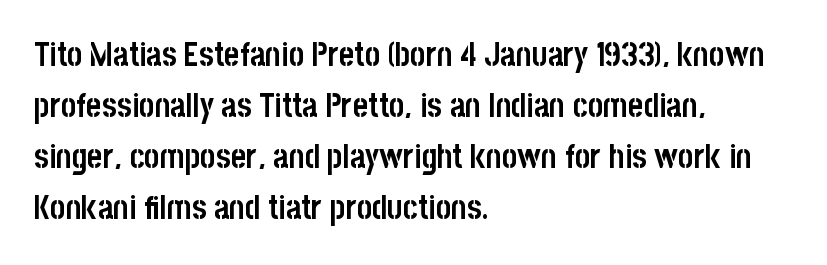
The image shows 33 px semibold, condensed sans-serif type, upright; set left-aligned, normal line spacing (1.55x), normal letter spacing, not underlined; low stroke contrast and a large x-height.
